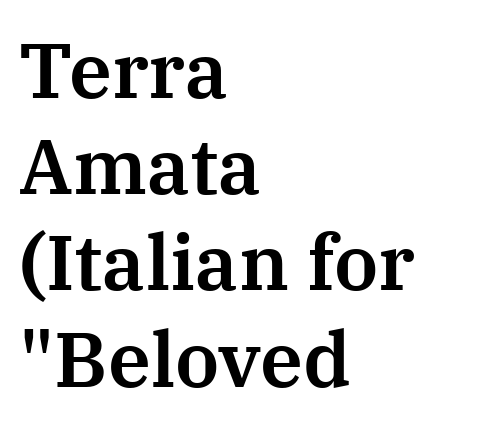
Each letter keeps its own natural width here, so spacing adapts to shape. Tracking value appears to be zero — textbook default spacing. Each letter's strokes conclude with small projecting serifs. Line starts are locked; line ends wander. Descenders hang freely into open space.
